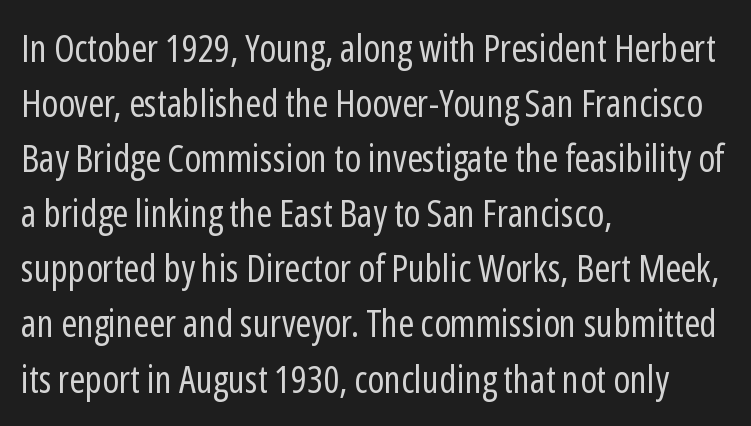
{"serif": "no", "italic": "no", "bold": "no", "weight": "regular", "width": "condensed", "stroke_contrast": "low", "x_height": "medium", "monospaced": "no", "underline": "no", "align": "left", "line_spacing": "normal", "line_spacing_ratio": 1.45, "letter_spacing": "normal", "letter_spacing_em": 0.0, "glyph_px": 38}
